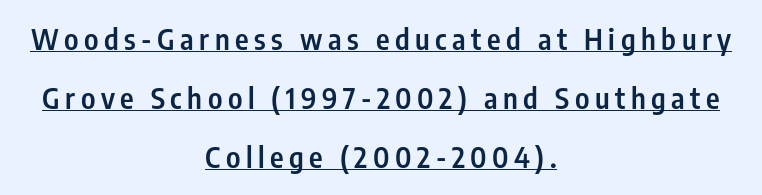
Q: Is the text bold? A: Semi-bold.
Q: Is the text italic (slanted)? A: No, it is upright.
Q: Is the typeface a serif or a sans-serif typeface? A: Sans-serif.
Q: Is the text underlined? A: Yes.
Q: How is the paragraph aligned? A: Centered.
Q: Is the spacing between lines tight, normal or loose? A: Loose.
Q: Width (condensed, normal, or wide)? A: Condensed.
Q: Stroke contrast? A: Low.
Q: x-height? A: Medium.
Q: Monospaced? A: No.
